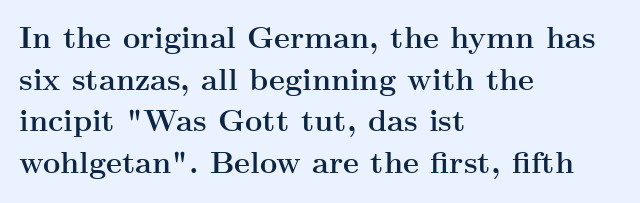
{"serif": "yes", "italic": "no", "bold": "yes", "weight": "semibold", "width": "wide", "stroke_contrast": "medium", "x_height": "small", "monospaced": "no", "underline": "no", "align": "left", "line_spacing": "normal", "line_spacing_ratio": 1.39, "letter_spacing": "normal", "letter_spacing_em": 0.0, "glyph_px": 30}
